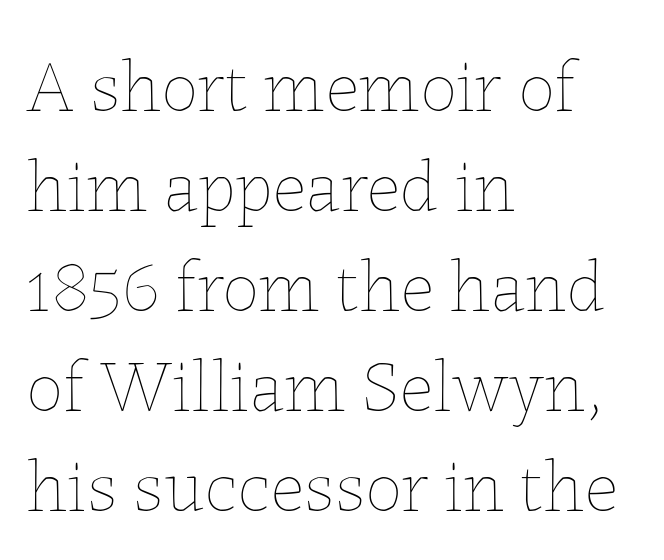
Q: Is the text bold? A: No.
Q: Is the text italic (slanted)? A: No, it is upright.
Q: Is the text underlined? A: No.
Q: How is the paragraph aligned? A: Left-aligned.
Q: Is the spacing between letters normal or unusually wide? A: Normal.
Q: Is the spacing between lines tight, normal or loose? A: Normal.
Q: Width (condensed, normal, or wide)? A: Normal.
Q: Stroke contrast? A: Low.
Q: x-height? A: Medium.
Q: Monospaced? A: No.
